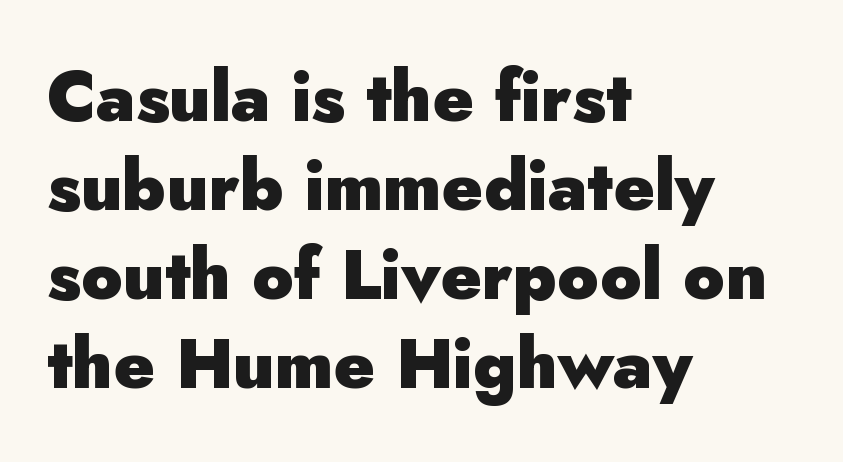
{"serif": "no", "italic": "no", "bold": "yes", "weight": "heavy", "width": "normal", "stroke_contrast": "low", "x_height": "small", "monospaced": "no", "underline": "no", "align": "left", "line_spacing": "normal", "line_spacing_ratio": 1.29, "letter_spacing": "normal", "letter_spacing_em": 0.0, "glyph_px": 69}
